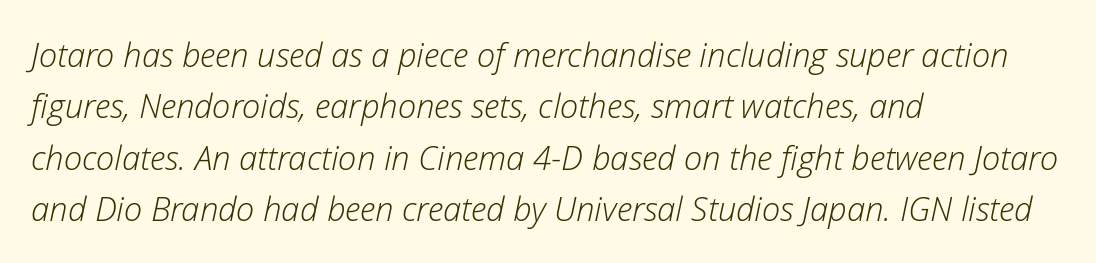
{"italic": "yes", "lean": "right", "slant_degrees": 12, "bold": "no", "weight": "light", "width": "normal", "stroke_contrast": "low", "x_height": "medium", "monospaced": "no", "underline": "no", "align": "left", "line_spacing": "normal", "line_spacing_ratio": 1.56, "letter_spacing": "normal", "letter_spacing_em": 0.0, "glyph_px": 33}
